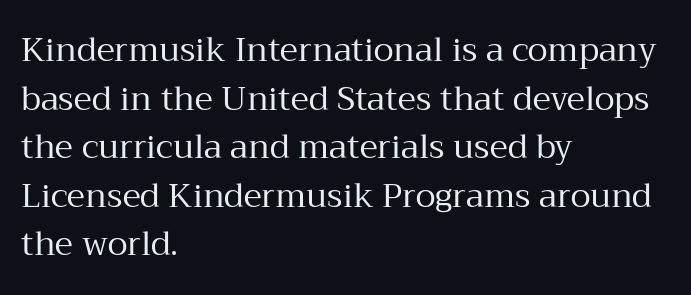
The image shows 33 px regular-weight serif type, upright; set left-aligned, normal line spacing (1.47x), normal letter spacing, not underlined; medium stroke contrast and a medium x-height.
